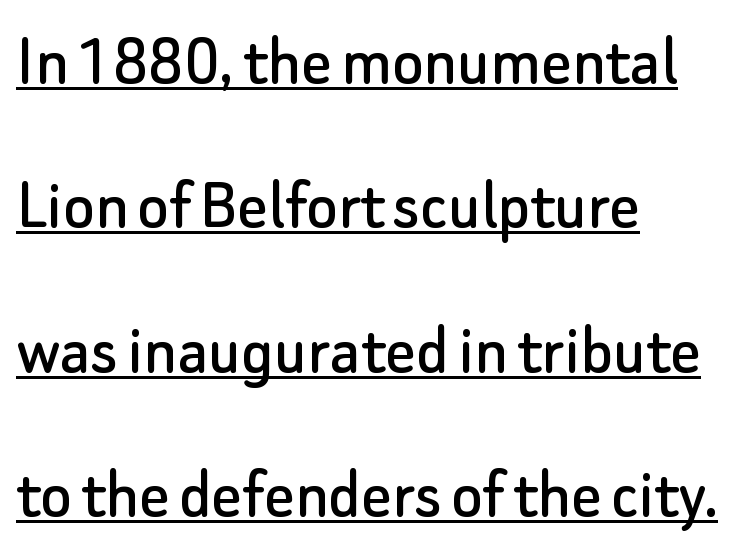
{"serif": "no", "italic": "no", "width": "normal", "stroke_contrast": "low", "x_height": "small", "monospaced": "no", "underline": "yes", "align": "left", "line_spacing": "loose", "line_spacing_ratio": 1.95, "letter_spacing": "normal", "letter_spacing_em": 0.0, "glyph_px": 74}
